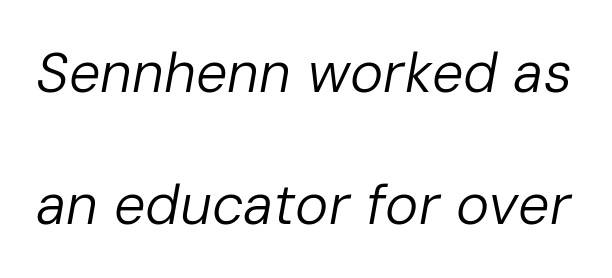
{"italic": "yes", "lean": "right", "slant_degrees": 10, "bold": "no", "weight": "regular", "width": "normal", "stroke_contrast": "low", "x_height": "medium", "monospaced": "no", "underline": "no", "line_spacing": "loose", "line_spacing_ratio": 2.35, "letter_spacing": "normal", "letter_spacing_em": 0.0, "glyph_px": 56}
